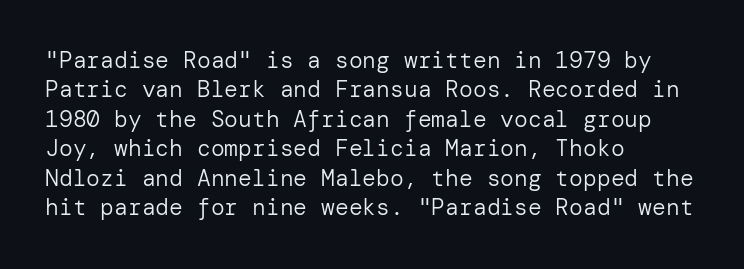
The image shows 23 px text type, upright; set left-aligned, normal line spacing (1.28x), normal letter spacing, not underlined.
